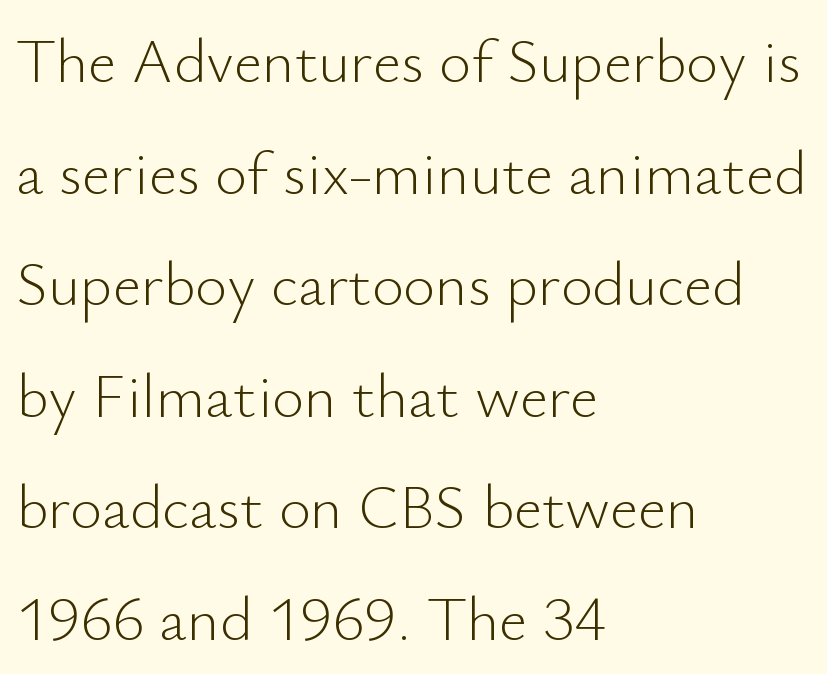
{"serif": "no", "italic": "no", "bold": "no", "weight": "light", "width": "normal", "stroke_contrast": "low", "x_height": "small", "monospaced": "no", "underline": "no", "align": "left", "line_spacing_ratio": 1.8, "letter_spacing": "normal", "letter_spacing_em": 0.0, "glyph_px": 62}
